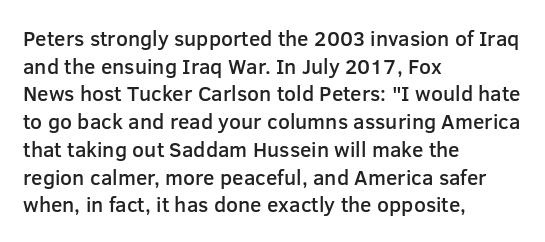
Q: Is the text bold? A: Semi-bold.
Q: Is the text italic (slanted)? A: No, it is upright.
Q: Is the text underlined? A: No.
Q: How is the paragraph aligned? A: Left-aligned.
Q: Is the spacing between letters normal or unusually wide? A: Normal.
Q: Is the spacing between lines tight, normal or loose? A: Normal.
